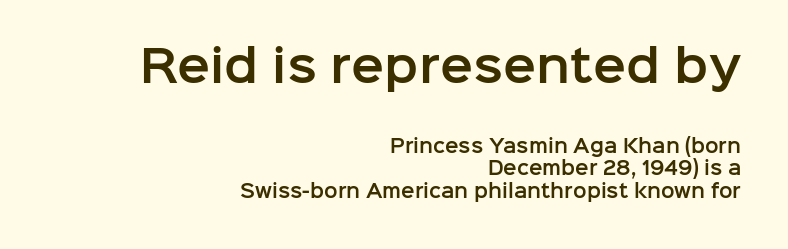
The image shows 44 px sans-serif type, upright; set right-aligned, normal line spacing (1.26x), normal letter spacing, not underlined; the first (top) block is 2.44x larger; low stroke contrast and a medium x-height.
